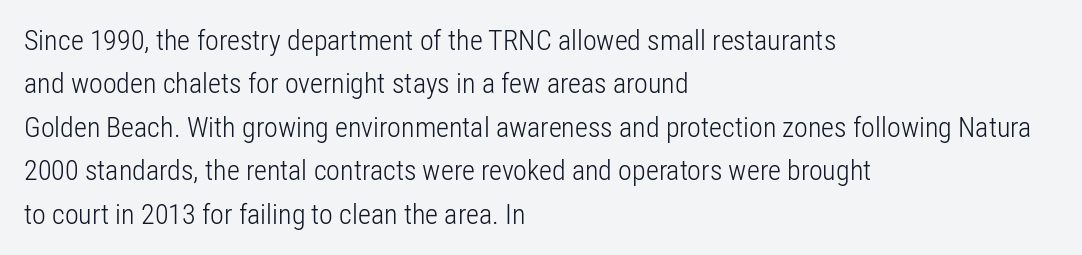
The image shows 28 px light, condensed sans-serif type, upright; set left-aligned, normal line spacing (1.55x), normal letter spacing, not underlined; low stroke contrast and a medium x-height.
